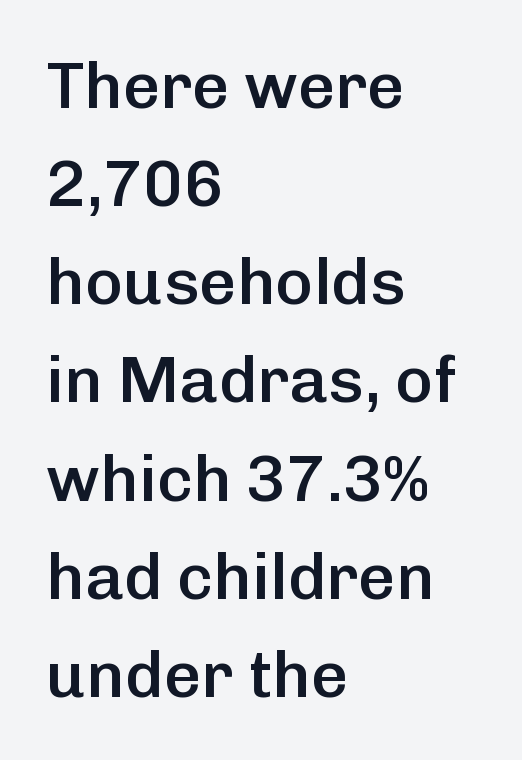
Q: Is the text bold? A: Semi-bold.
Q: Is the text italic (slanted)? A: No, it is upright.
Q: Is the typeface a serif or a sans-serif typeface? A: Sans-serif.
Q: Is the text underlined? A: No.
Q: How is the paragraph aligned? A: Left-aligned.
Q: Is the spacing between letters normal or unusually wide? A: Normal.
Q: Is the spacing between lines tight, normal or loose? A: Normal.
Q: Width (condensed, normal, or wide)? A: Normal.
Q: Stroke contrast? A: Low.
Q: x-height? A: Medium.
Q: Monospaced? A: No.
